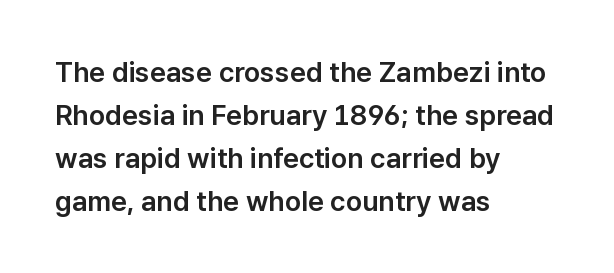
Varying glyph widths throughout — classic text-font behaviour. Only glyphs here, with clear space below each row. The designer went with a sans here, leaving each stem footless. You could call the tracking neutral — neither tight nor loose.
